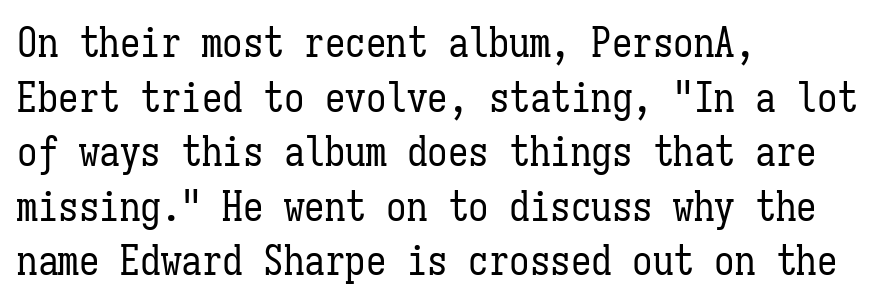
{"italic": "no", "bold": "no", "weight": "regular", "width": "condensed", "stroke_contrast": "low", "x_height": "medium", "monospaced": "yes", "underline": "no", "align": "left", "line_spacing": "normal", "line_spacing_ratio": 1.33, "letter_spacing": "normal", "letter_spacing_em": 0.0, "glyph_px": 41}
